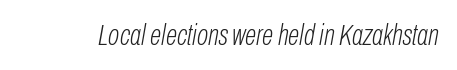
Q: Is the text bold? A: No.
Q: Is the text italic (slanted)? A: Yes, it leans right by about 10 degrees.
Q: Is the text underlined? A: No.
Q: Is the spacing between letters normal or unusually wide? A: Normal.
Q: Width (condensed, normal, or wide)? A: Condensed.
Q: Stroke contrast? A: Low.
Q: x-height? A: Medium.
Q: Monospaced? A: No.
